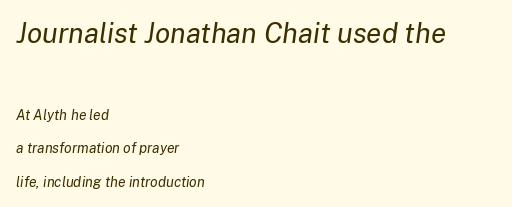
Q: Is the text bold? A: No.
Q: Is the text italic (slanted)? A: Yes, it leans right by about 8 degrees.
Q: Is the text underlined? A: No.
Q: How is the paragraph aligned? A: Left-aligned.
Q: Is the spacing between letters normal or unusually wide? A: Normal.
Q: Is the spacing between lines tight, normal or loose? A: Loose.
Q: Which block of text is set in a larger size, the first (top) or the second (bottom)? A: The first (top) one.
Q: Width (condensed, normal, or wide)? A: Normal.
Q: Stroke contrast? A: Low.
Q: x-height? A: Medium.
Q: Monospaced? A: No.
